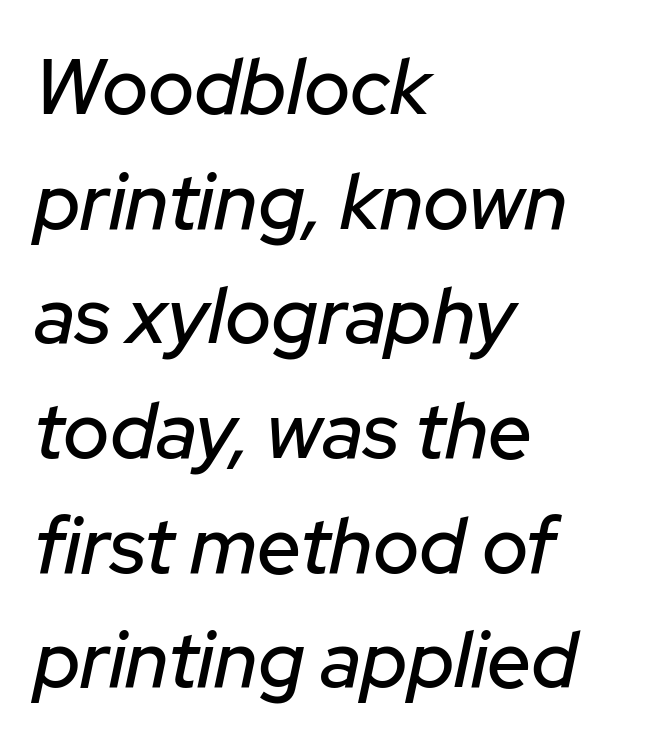
Q: Is the text italic (slanted)? A: Yes, it leans right by about 12 degrees.
Q: Is the text underlined? A: No.
Q: How is the paragraph aligned? A: Left-aligned.
Q: Is the spacing between letters normal or unusually wide? A: Normal.
Q: Is the spacing between lines tight, normal or loose? A: Normal.
Q: Width (condensed, normal, or wide)? A: Normal.
Q: Stroke contrast? A: Low.
Q: x-height? A: Medium.
Q: Monospaced? A: No.
